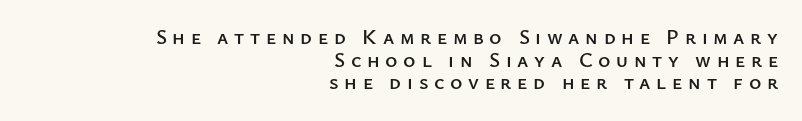
Horizontally, the lines are justified to the trailing edge only. Plain, unruled lines of type. What's the leading like? Squeezed, with rows nearly overlapping. Tracking here is generous; glyphs stand well apart from one another. Posture: upright roman.
